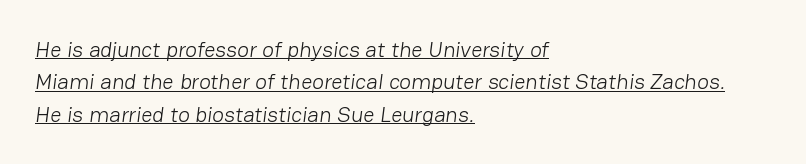
{"bold": "no", "underline": "yes", "align": "left", "line_spacing": "normal", "line_spacing_ratio": 1.47, "letter_spacing": "normal", "letter_spacing_em": 0.0, "glyph_px": 22}
